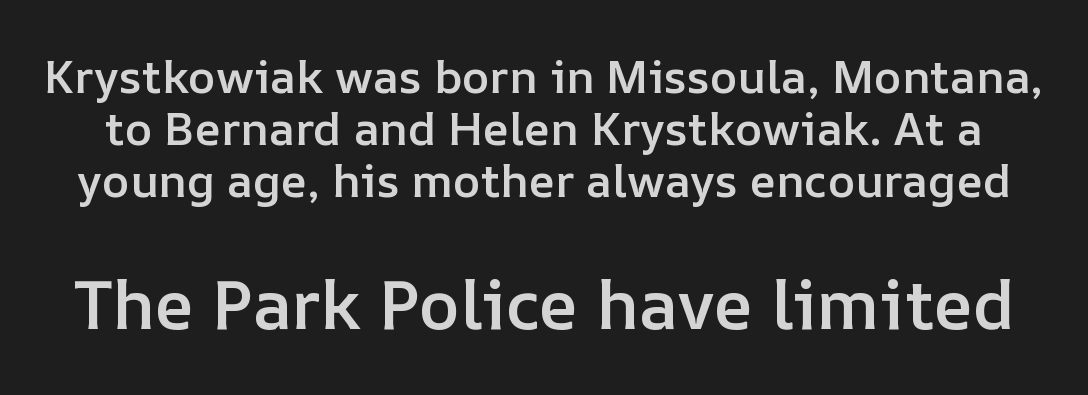
The image shows 69 px semibold type, upright; set tight line spacing (1.13x), normal letter spacing, not underlined; the second (bottom) block is 1.5x larger; low stroke contrast and a medium x-height.
